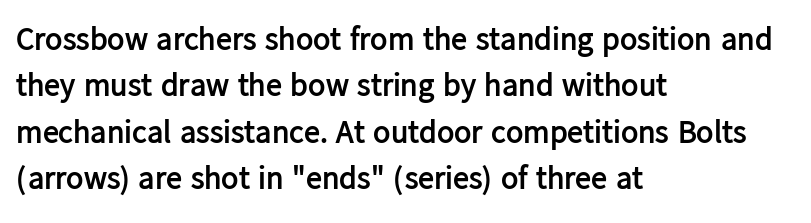
The area under the type is left untouched. Caption: standard tracking, unaltered. Students, this is bold: see how much ink each stroke carries. This sample uses an upright cut, with every glyph sitting square on the baseline. These lines are rendered in a variable-pitch font. Font category for this specimen: sans-serif.
